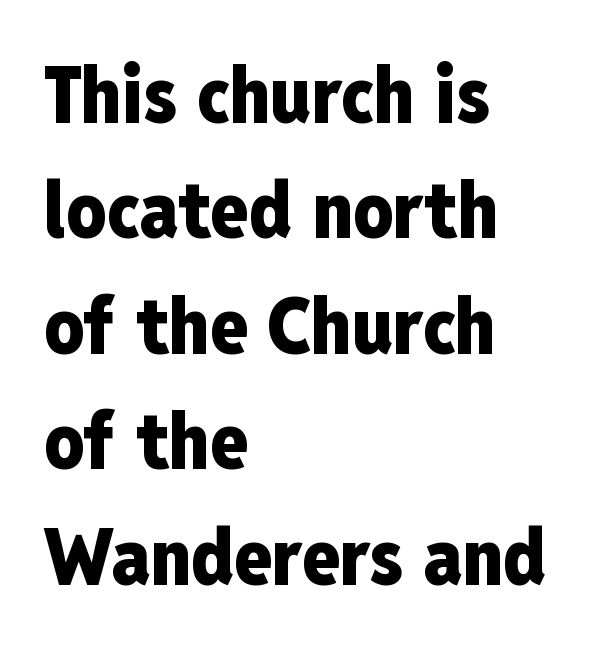
{"serif": "no", "italic": "no", "bold": "yes", "weight": "heavy", "width": "condensed", "stroke_contrast": "low", "x_height": "medium", "monospaced": "no", "underline": "no", "align": "left", "line_spacing": "normal", "line_spacing_ratio": 1.48, "letter_spacing": "normal", "letter_spacing_em": 0.0, "glyph_px": 78}
